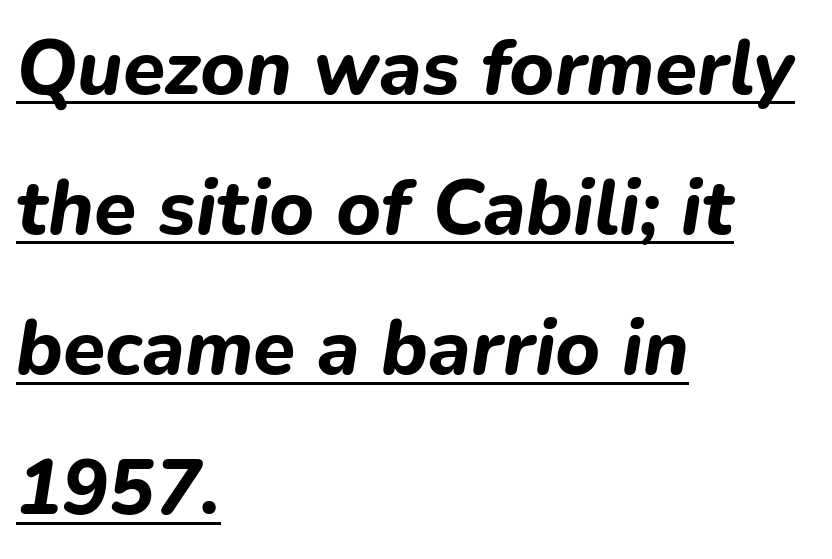
{"italic": "yes", "lean": "right", "slant_degrees": 9, "bold": "yes", "weight": "bold", "width": "normal", "stroke_contrast": "low", "x_height": "medium", "monospaced": "no", "underline": "yes", "align": "left", "line_spacing_ratio": 1.82, "letter_spacing": "normal", "letter_spacing_em": 0.0, "glyph_px": 77}
